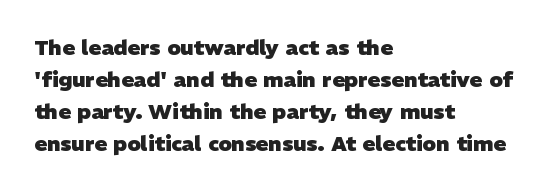
{"bold": "yes", "underline": "no", "align": "left", "line_spacing": "normal", "line_spacing_ratio": 1.53, "letter_spacing": "normal", "letter_spacing_em": 0.0, "glyph_px": 21}
